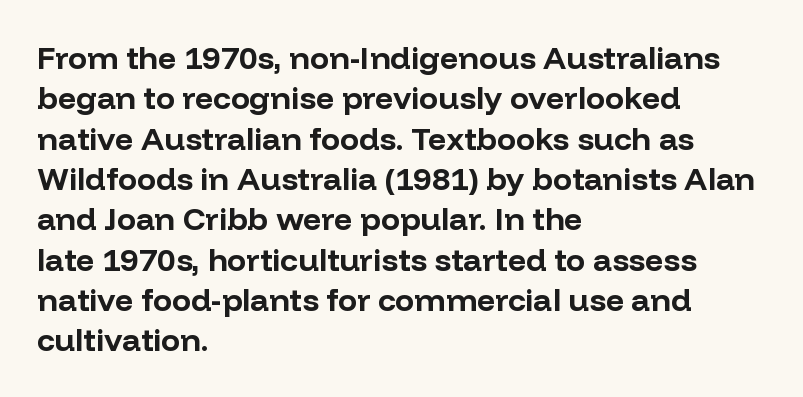
The image shows 32 px bold sans-serif type, upright; set left-aligned, normal line spacing (1.26x), normal letter spacing, not underlined; low stroke contrast and a medium x-height.
